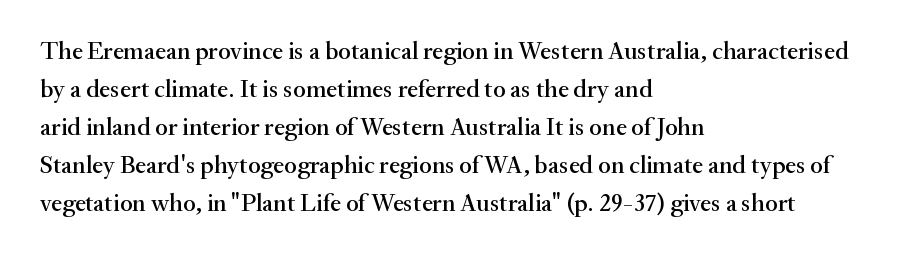
The image shows 25 px text type, upright; set left-aligned, normal line spacing (1.52x), normal letter spacing, not underlined.
